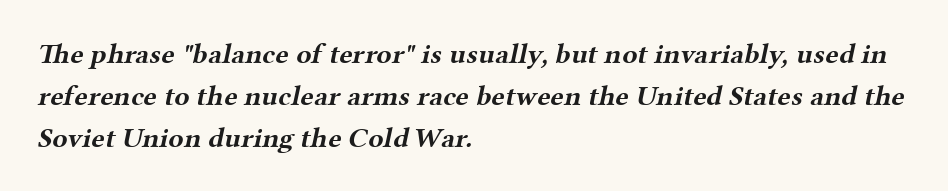
Emphasis by weight is at full strength: bold. Old-style or modern, the face here clearly has serifs. Interline gaps are of average width in this sample. The type is set solid horizontally, with unmodified tracking.
